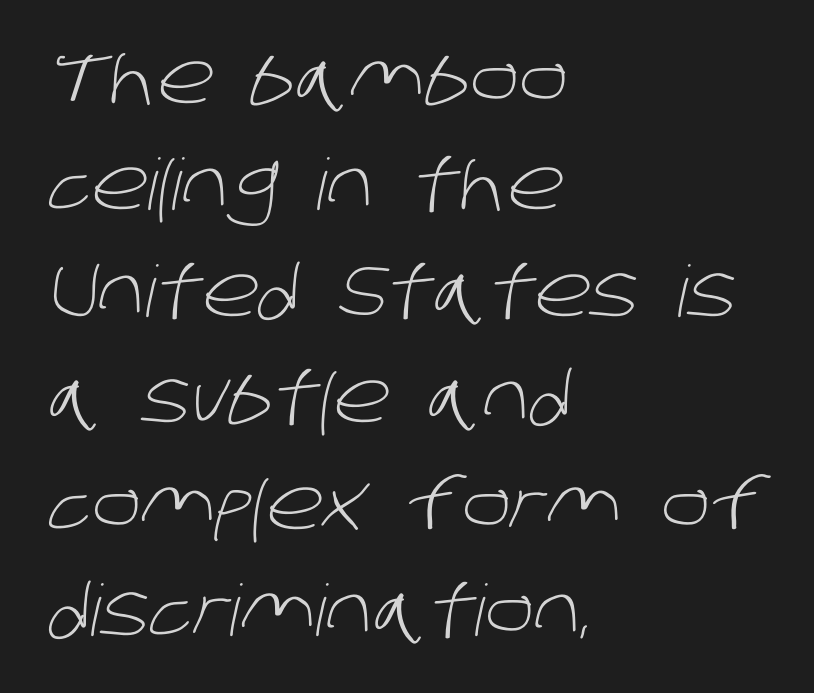
A typesetter would call this proportional, since set widths differ per character. Leftover space on each line is placed entirely after the last word. The designer went with a sans here, leaving each stem footless. The words here are not underlined. The passage shown is not bold in any degree. Inter-character spacing is left at the font's built-in metrics.
